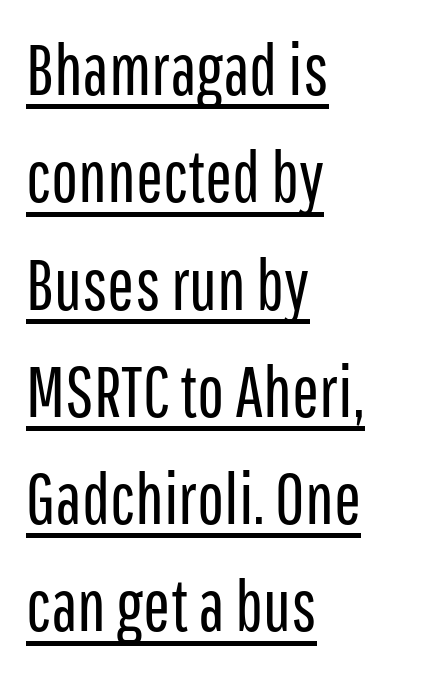
The rendering uses the underline text-decoration. Counters stay open thanks to moderate or lighter strokes. The lettering holds an erect, upright posture throughout. Inter-character spacing is left at the font's built-in metrics.
